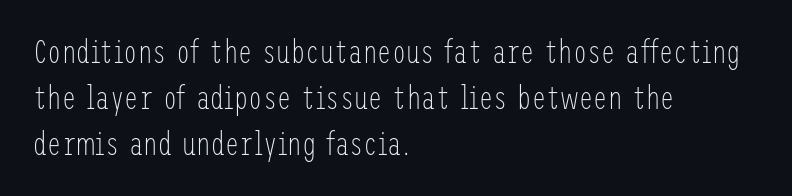
{"serif": "no", "italic": "no", "bold": "no", "weight": "light", "width": "condensed", "stroke_contrast": "low", "x_height": "medium", "underline": "no", "align": "left", "line_spacing": "normal", "line_spacing_ratio": 1.44, "letter_spacing": "normal", "letter_spacing_em": 0.0, "glyph_px": 32}
